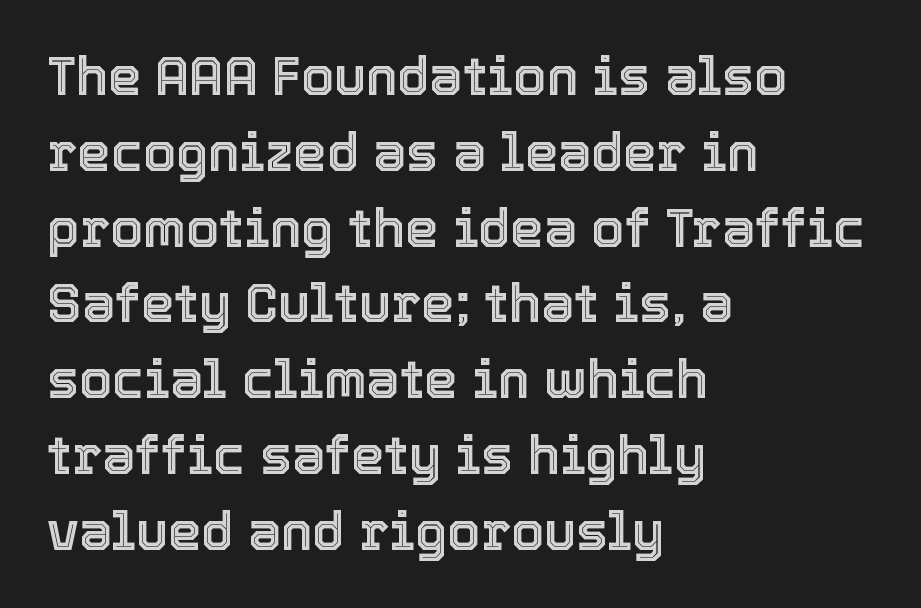
{"italic": "no", "width": "normal", "x_height": "medium", "monospaced": "no", "underline": "no", "align": "left", "line_spacing": "normal", "line_spacing_ratio": 1.43, "letter_spacing": "normal", "letter_spacing_em": 0.0, "glyph_px": 53}
